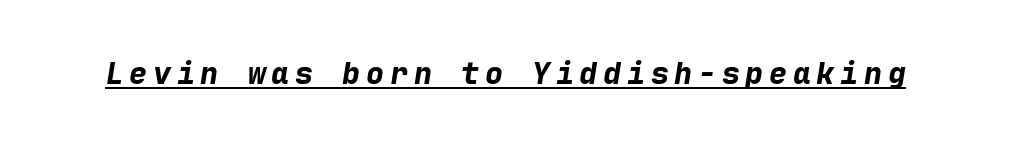
{"italic": "yes", "lean": "right", "slant_degrees": 9, "bold": "yes", "weight": "bold", "width": "normal", "stroke_contrast": "low", "x_height": "medium", "monospaced": "yes", "underline": "yes", "glyph_px": 30}
